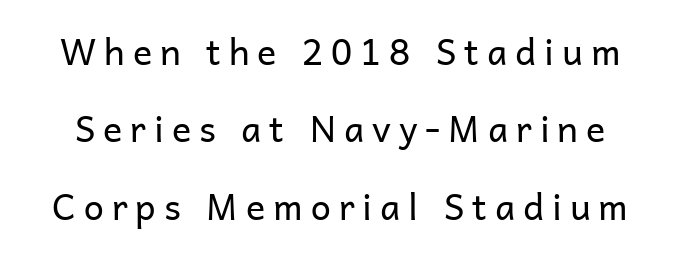
{"serif": "no", "italic": "no", "bold": "no", "weight": "regular", "width": "normal", "stroke_contrast": "low", "x_height": "medium", "monospaced": "no", "underline": "no", "line_spacing": "loose", "line_spacing_ratio": 2.15, "letter_spacing": "wide", "letter_spacing_em": 0.22, "glyph_px": 36}
